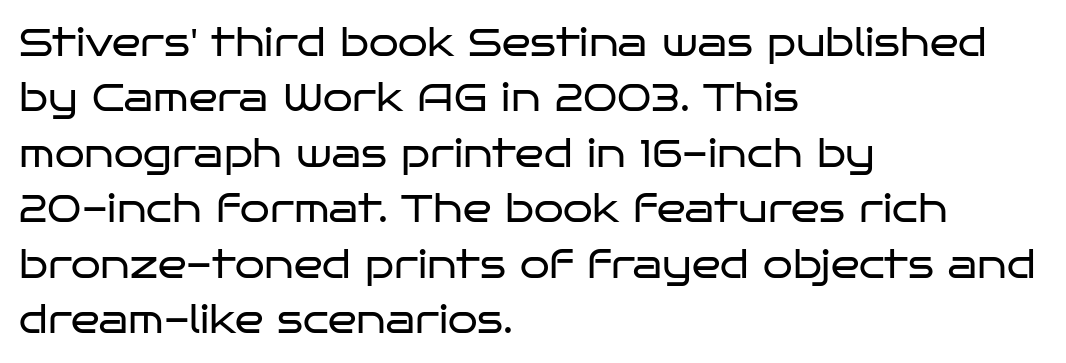
Anything drawn beneath the words? Only blank space. The designer went with a sans here, leaving each stem footless. Think of a printed novel: that variable character pitch is what you see here. Does extra space separate the letters? No, they use regular spacing.
